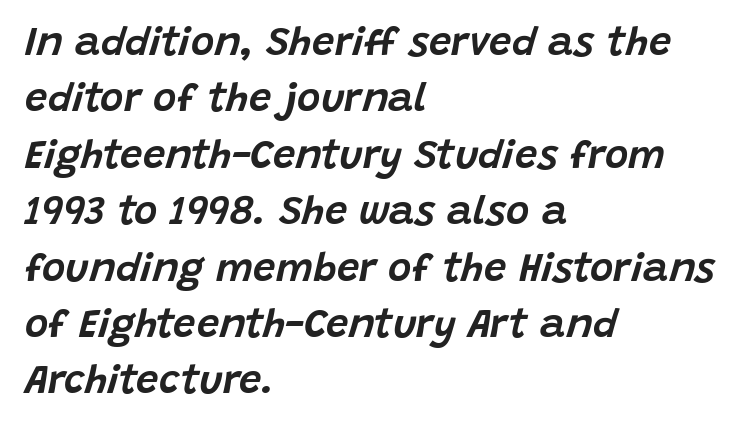
The image shows 40 px text type, italic (leaning right); set left-aligned, normal line spacing (1.41x), normal letter spacing, not underlined; low stroke contrast and a large x-height.
